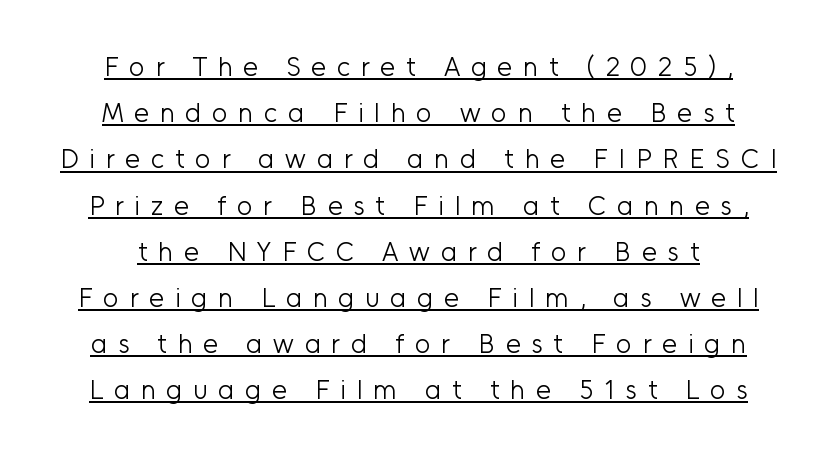
Characters remain perfectly vertical along every line. The cut favours lightness, reaching ordinary text weight at its darkest. Observe the wide spacing: letters keep a clear distance from each other. Looks like someone drew a line under every word here.
